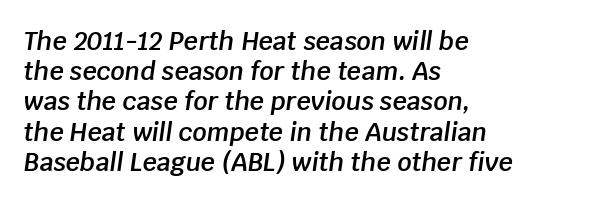
Emphasis-style slanted type is in use. Glyph-to-glyph distance matches everyday printed text. Typesetter's note: demi weight, one step under bold. Letters rest on an invisible, unmarked baseline. The paragraph shown leans on its left margin.
